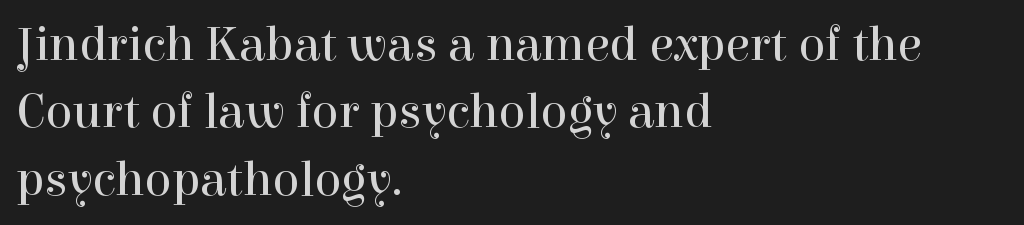
{"serif": "yes", "italic": "no", "bold": "no", "weight": "regular", "width": "normal", "x_height": "medium", "monospaced": "no", "underline": "no", "align": "left", "line_spacing": "normal", "line_spacing_ratio": 1.35, "letter_spacing": "normal", "letter_spacing_em": 0.0, "glyph_px": 50}
